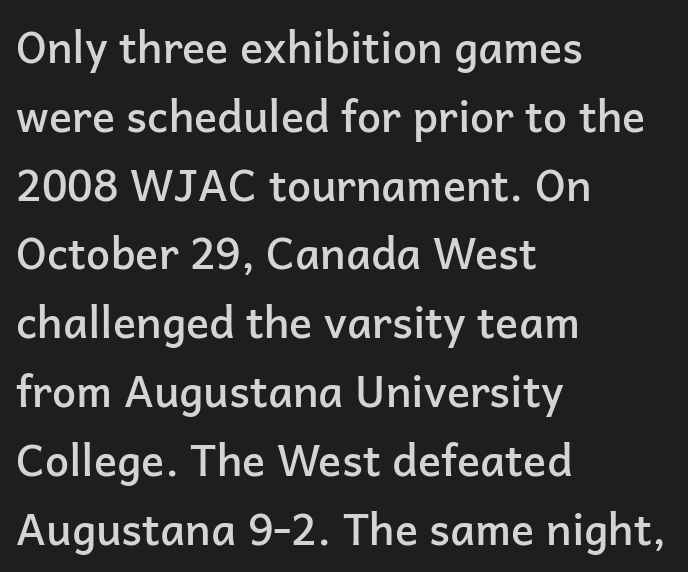
Q: Is the text bold? A: Semi-bold.
Q: Is the text italic (slanted)? A: No, it is upright.
Q: Is the typeface a serif or a sans-serif typeface? A: Sans-serif.
Q: Is the text underlined? A: No.
Q: How is the paragraph aligned? A: Left-aligned.
Q: Is the spacing between letters normal or unusually wide? A: Normal.
Q: Is the spacing between lines tight, normal or loose? A: Normal.
Q: Width (condensed, normal, or wide)? A: Normal.
Q: Stroke contrast? A: Low.
Q: x-height? A: Medium.
Q: Monospaced? A: No.
